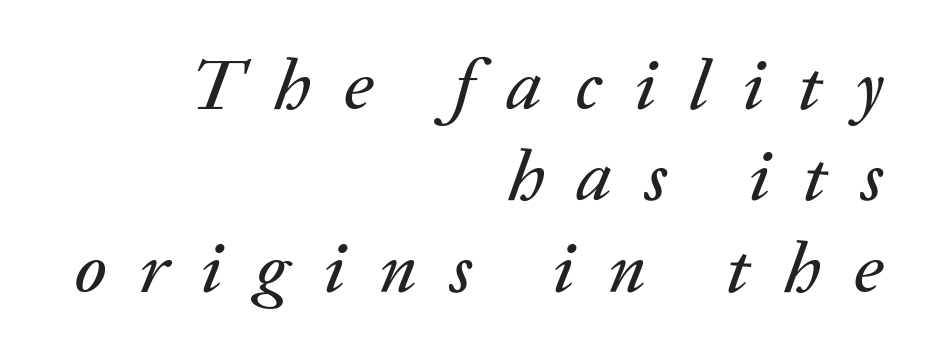
{"italic": "yes", "lean": "right", "slant_degrees": 20, "width": "normal", "stroke_contrast": "low", "x_height": "medium", "monospaced": "no", "underline": "no", "align": "right", "line_spacing": "normal", "line_spacing_ratio": 1.27, "letter_spacing": "wide", "letter_spacing_em": 0.46, "glyph_px": 72}
